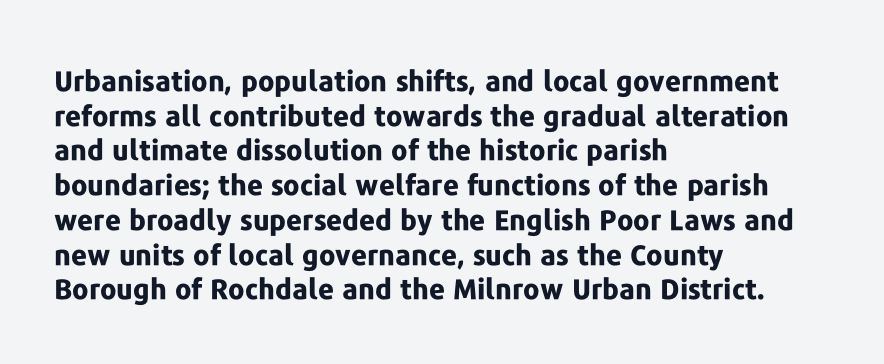
{"serif": "no", "italic": "no", "bold": "yes", "weight": "bold", "width": "normal", "stroke_contrast": "low", "x_height": "medium", "monospaced": "no", "underline": "no", "align": "left", "line_spacing_ratio": 1.24, "letter_spacing": "normal", "letter_spacing_em": 0.0, "glyph_px": 28}
